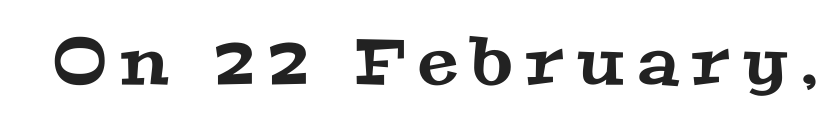
The image shows 65 px wide serif type; set unusually wide letter spacing (+0.2 em), not underlined; medium stroke contrast and a medium x-height.
